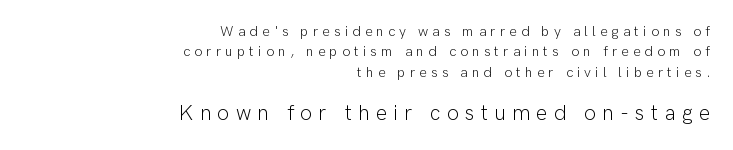
The weight tops out at a normal text grade. Honestly, the letter spacing is so wide it's the main thing you notice. Size hierarchy here favors the trailing block over the leading one. Line spacing here is normal. A roman cut, with each character standing at attention.
